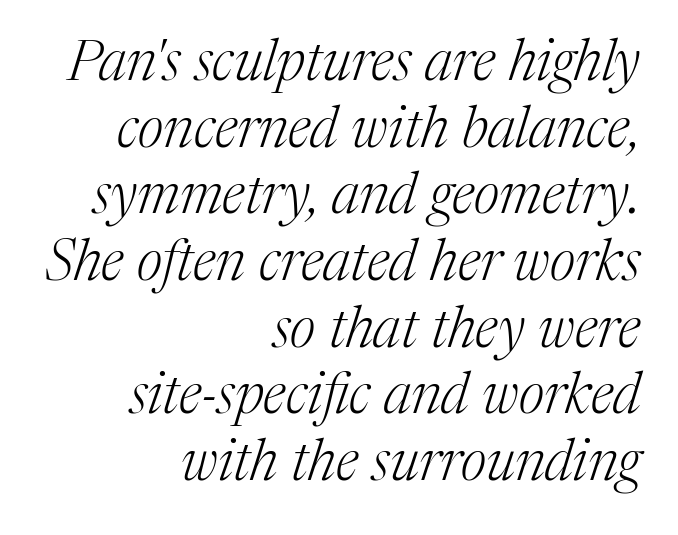
Q: Is the text bold? A: No.
Q: Is the text italic (slanted)? A: Yes, it leans right by about 17 degrees.
Q: Is the typeface a serif or a sans-serif typeface? A: Serif.
Q: Is the text underlined? A: No.
Q: How is the paragraph aligned? A: Right-aligned.
Q: Is the spacing between letters normal or unusually wide? A: Normal.
Q: Width (condensed, normal, or wide)? A: Normal.
Q: Stroke contrast? A: Medium.
Q: x-height? A: Medium.
Q: Monospaced? A: No.
